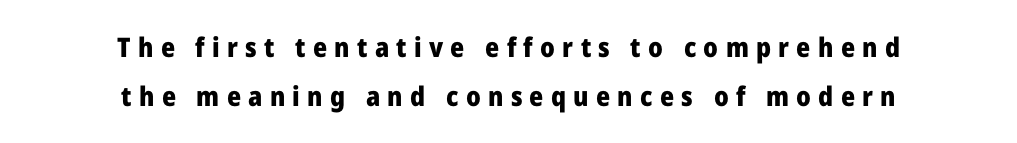
{"italic": "no", "bold": "yes", "underline": "no", "align": "center", "line_spacing_ratio": 1.82, "letter_spacing": "wide", "letter_spacing_em": 0.27, "glyph_px": 27}
